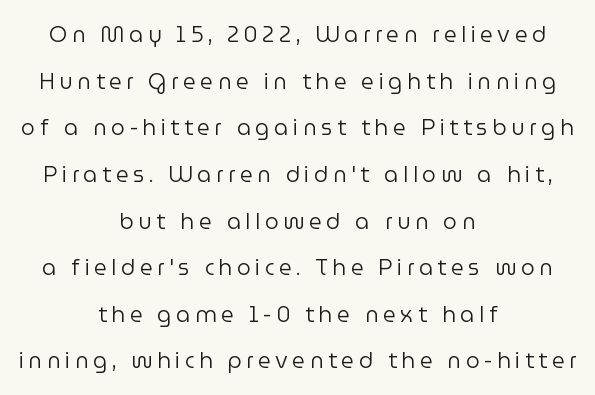
Q: Is the text bold? A: No.
Q: Is the text italic (slanted)? A: No, it is upright.
Q: Is the text underlined? A: No.
Q: How is the paragraph aligned? A: Centered.
Q: Is the spacing between letters normal or unusually wide? A: Unusually wide.
Q: Is the spacing between lines tight, normal or loose? A: Loose.
